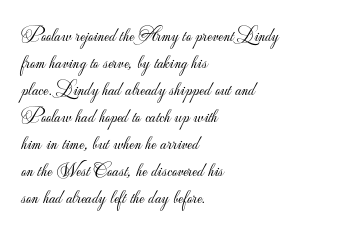
Reading down the column, the eye jumps a familiar distance to each next line. The horizontal fit of the characters is conventional and even. This is not heavy type; no bold has been used.
